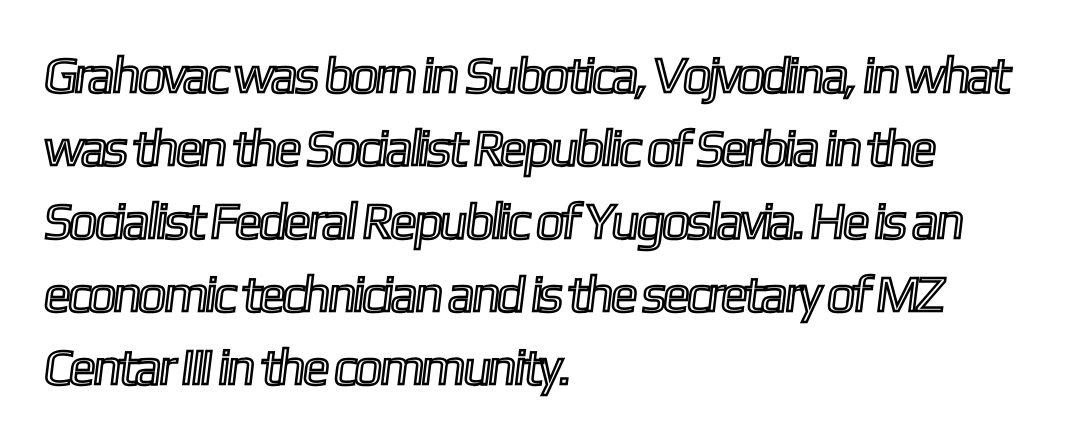
Q: Is the text underlined? A: No.
Q: How is the paragraph aligned? A: Left-aligned.
Q: Is the spacing between letters normal or unusually wide? A: Normal.
Q: Is the spacing between lines tight, normal or loose? A: Normal.
Q: Width (condensed, normal, or wide)? A: Condensed.
Q: x-height? A: Medium.
Q: Monospaced? A: No.
